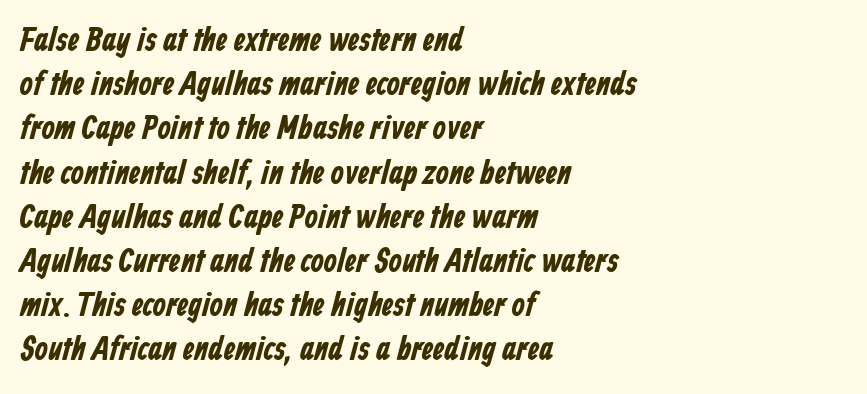
The image shows 34 px bold, condensed sans-serif type; set left-aligned, normal line spacing (1.3x), normal letter spacing, not underlined; low stroke contrast and a medium x-height.
